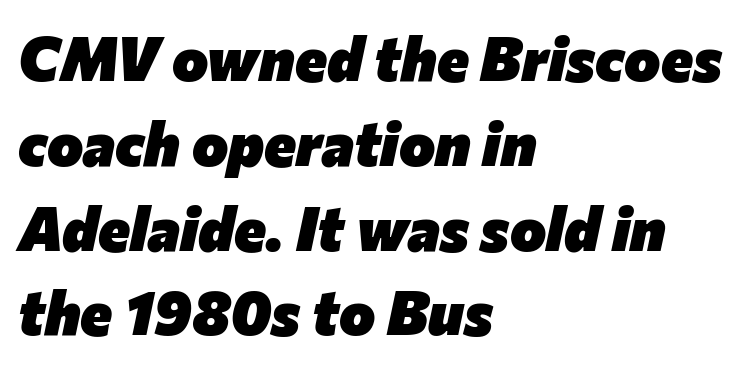
The image shows 61 px heavy type, italic (leaning right); set left-aligned, normal line spacing (1.39x), normal letter spacing, not underlined; low stroke contrast and a medium x-height.
